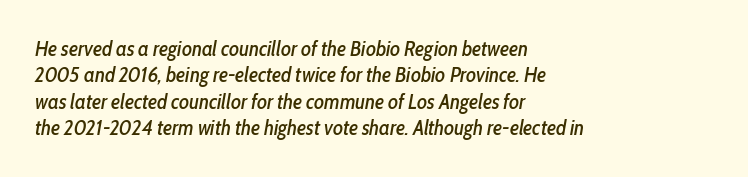
Q: Is the text italic (slanted)? A: Yes, it leans right by about 10 degrees.
Q: Is the text underlined? A: No.
Q: How is the paragraph aligned? A: Left-aligned.
Q: Is the spacing between letters normal or unusually wide? A: Normal.
Q: Is the spacing between lines tight, normal or loose? A: Normal.
